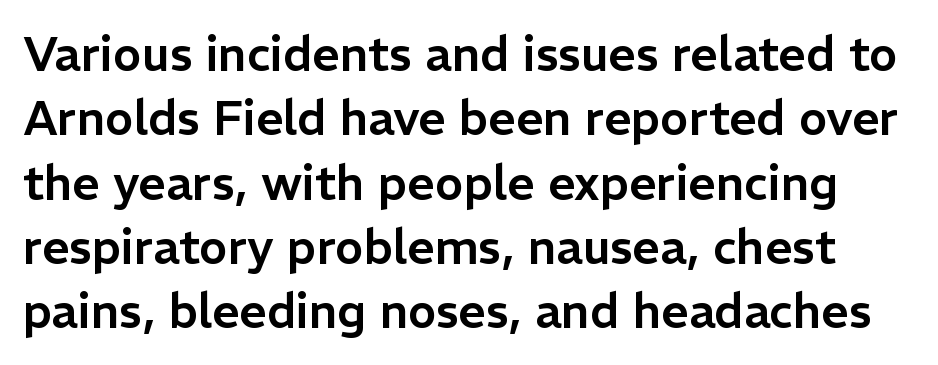
The letters sit at their default tracking, neither squeezed nor spread. The passage shown is not underscored anywhere. Is this a sans? Yes — the strokes have no serifs. How would I describe the line gaps? Plain and ordinary. These lines are rendered in a variable-pitch font.
